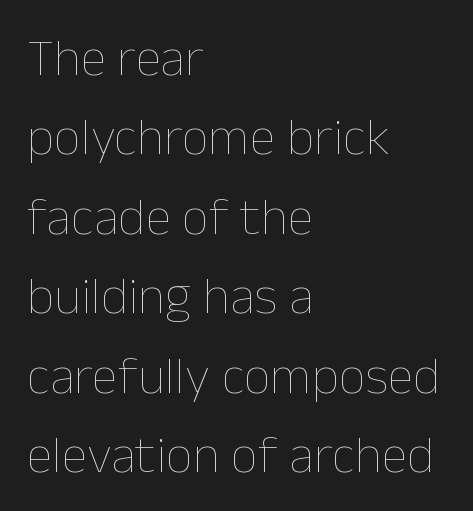
Q: Is the text bold? A: No.
Q: Is the text italic (slanted)? A: No, it is upright.
Q: Is the text underlined? A: No.
Q: How is the paragraph aligned? A: Left-aligned.
Q: Is the spacing between letters normal or unusually wide? A: Normal.
Q: Is the spacing between lines tight, normal or loose? A: Normal.
Q: Width (condensed, normal, or wide)? A: Normal.
Q: Stroke contrast? A: Low.
Q: x-height? A: Medium.
Q: Monospaced? A: No.
